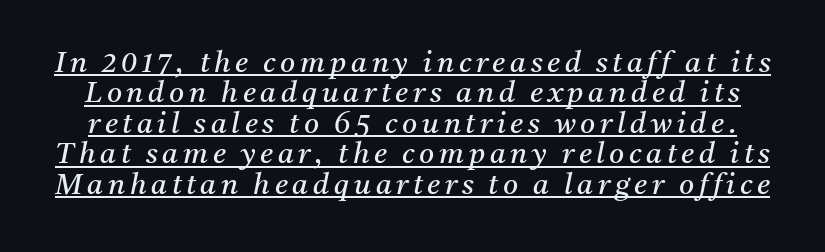
{"serif": "yes", "italic": "yes", "lean": "right", "slant_degrees": 11, "bold": "no", "weight": "regular", "width": "normal", "stroke_contrast": "medium", "x_height": "medium", "monospaced": "no", "underline": "yes", "line_spacing": "tight", "line_spacing_ratio": 1.05, "glyph_px": 29}
